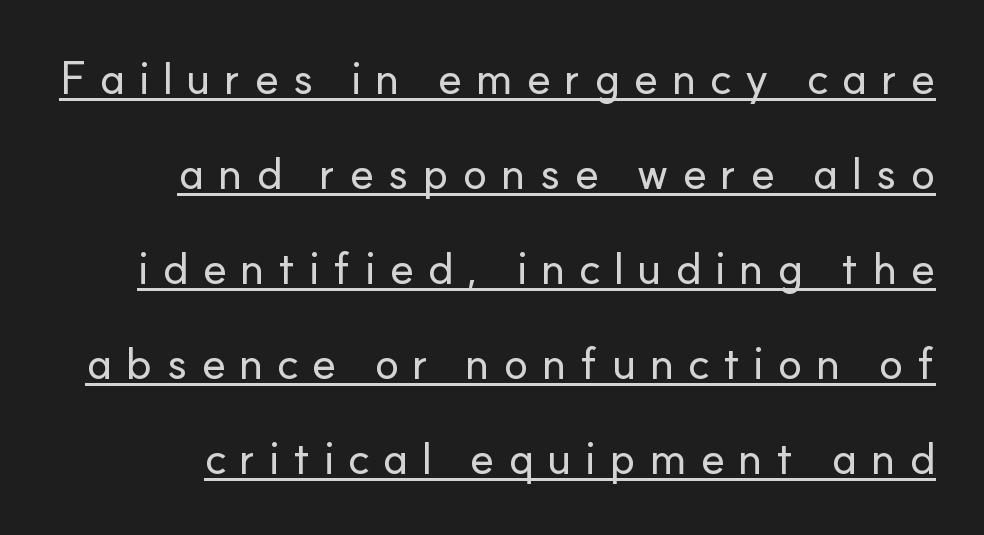
The image shows 45 px sans-serif type, upright; set loose line spacing (2.11x), unusually wide letter spacing (+0.3 em), underlined; low stroke contrast and a small x-height.
